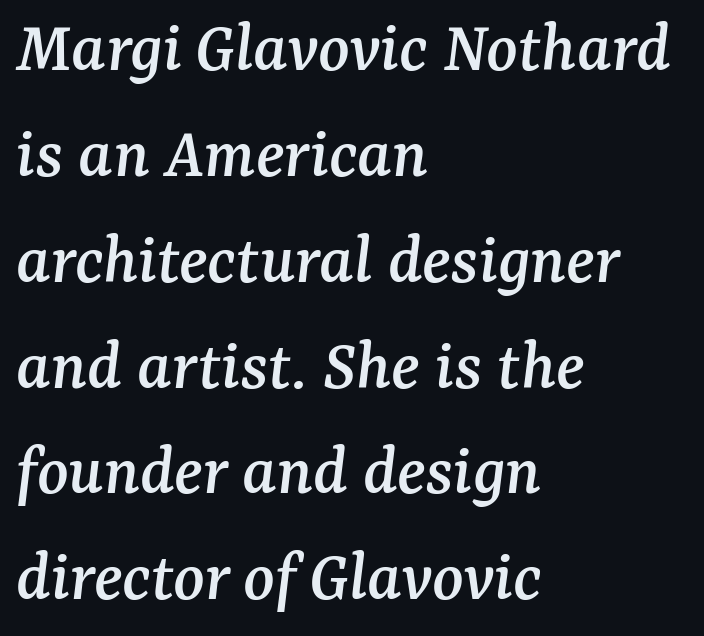
{"serif": "yes", "italic": "yes", "lean": "right", "slant_degrees": 7, "width": "normal", "stroke_contrast": "medium", "x_height": "medium", "monospaced": "no", "underline": "no", "align": "left", "line_spacing": "normal", "line_spacing_ratio": 1.45, "letter_spacing": "normal", "letter_spacing_em": 0.0, "glyph_px": 73}
